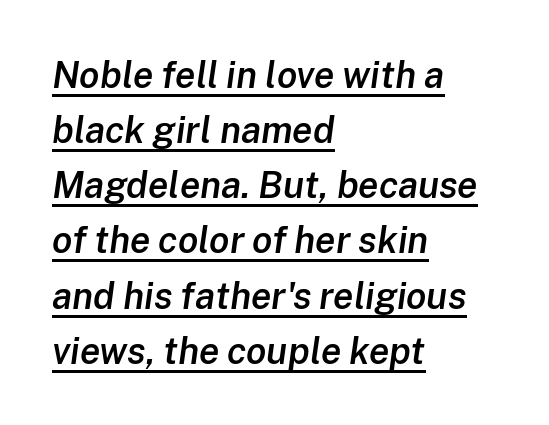
Q: Is the text bold? A: Semi-bold.
Q: Is the text italic (slanted)? A: Yes, it leans right by about 8 degrees.
Q: Is the text underlined? A: Yes.
Q: How is the paragraph aligned? A: Left-aligned.
Q: Is the spacing between letters normal or unusually wide? A: Normal.
Q: Is the spacing between lines tight, normal or loose? A: Normal.
Q: Width (condensed, normal, or wide)? A: Normal.
Q: Stroke contrast? A: Low.
Q: x-height? A: Medium.
Q: Monospaced? A: No.
